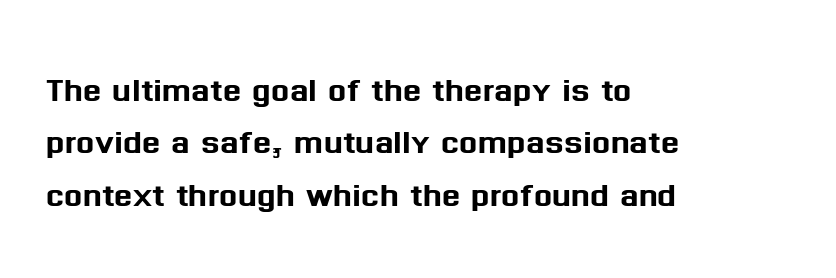
Line starts are locked; line ends wander. The tracking reads as untouched default to a designer's eye. Character widths vary here, with narrow letters taking less room than wide ones. Serif or sans? Sans — the stroke terminals are bare. No word sits above an underline.
